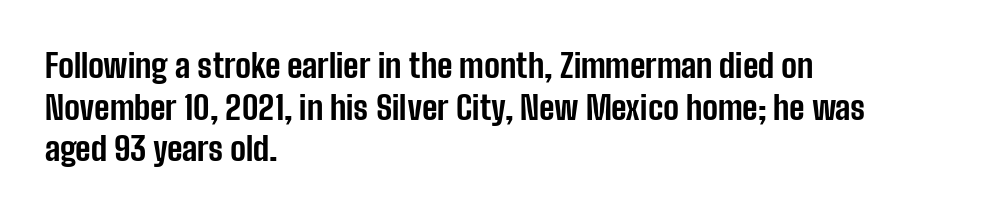
Q: Is the text bold? A: Yes.
Q: Is the text italic (slanted)? A: No, it is upright.
Q: Is the typeface a serif or a sans-serif typeface? A: Sans-serif.
Q: Is the text underlined? A: No.
Q: How is the paragraph aligned? A: Left-aligned.
Q: Is the spacing between letters normal or unusually wide? A: Normal.
Q: Is the spacing between lines tight, normal or loose? A: Normal.
Q: Width (condensed, normal, or wide)? A: Condensed.
Q: Stroke contrast? A: Low.
Q: x-height? A: Medium.
Q: Monospaced? A: No.
